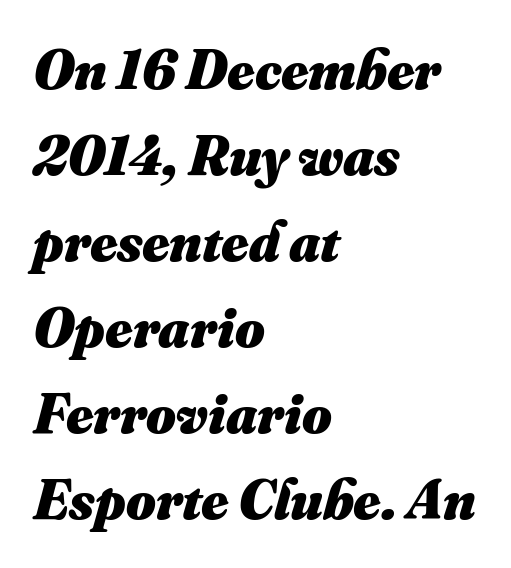
Inter-character spacing is left at the font's built-in metrics. Note the varied advance widths — an 'i' is clearly narrower than an 'm'. Strokes here are thick enough to call this a true bold. The vertical gap from one line to the next is medium.
